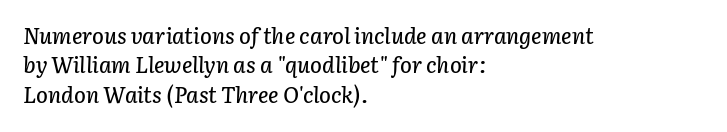
{"italic": "yes", "lean": "right", "slant_degrees": 3, "underline": "no", "align": "left", "line_spacing": "normal", "line_spacing_ratio": 1.33, "letter_spacing": "normal", "letter_spacing_em": 0.0, "glyph_px": 22}
